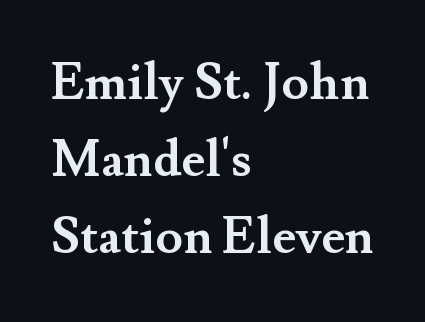
Q: Is the text bold? A: Yes.
Q: Is the text italic (slanted)? A: No, it is upright.
Q: Is the typeface a serif or a sans-serif typeface? A: Serif.
Q: Is the text underlined? A: No.
Q: How is the paragraph aligned? A: Left-aligned.
Q: Is the spacing between letters normal or unusually wide? A: Normal.
Q: Is the spacing between lines tight, normal or loose? A: Normal.
Q: Width (condensed, normal, or wide)? A: Normal.
Q: Stroke contrast? A: Medium.
Q: x-height? A: Small.
Q: Monospaced? A: No.
